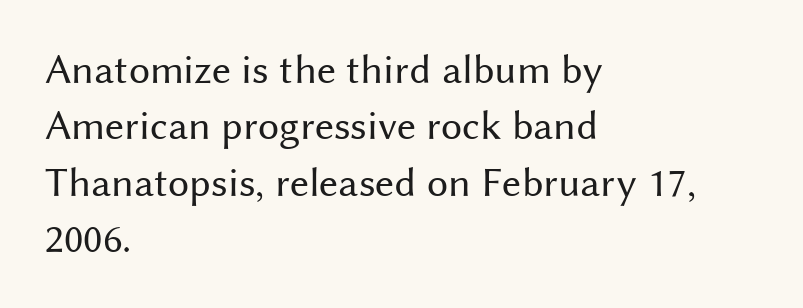
The image shows 42 px regular-weight sans-serif type, upright; set left-aligned, normal line spacing (1.34x), normal letter spacing, not underlined; medium stroke contrast and a medium x-height.
